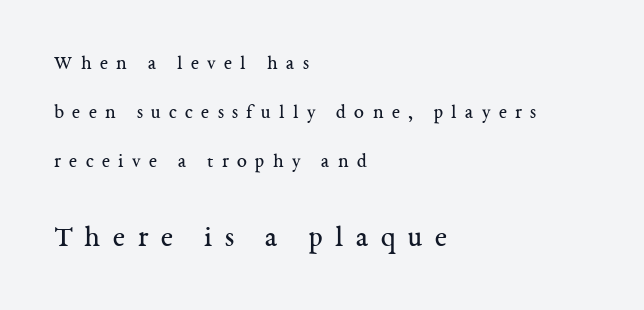
You could fit nearly another row in the gap between these rows. This reads as an unemphasized weight, regular at the heaviest. Notice how the passage keeps a crisp vertical edge on the left only. Spacing between characters has been opened up far beyond the box default.
